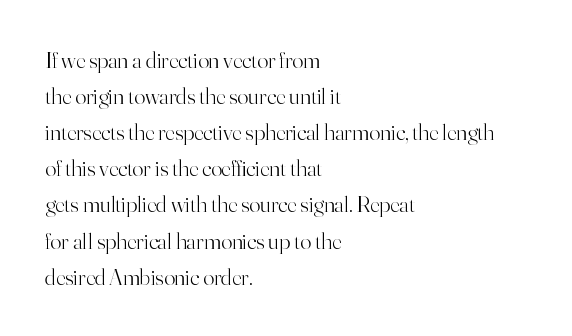
The image shows 23 px text type, upright; set left-aligned, normal line spacing (1.57x), normal letter spacing, not underlined.
